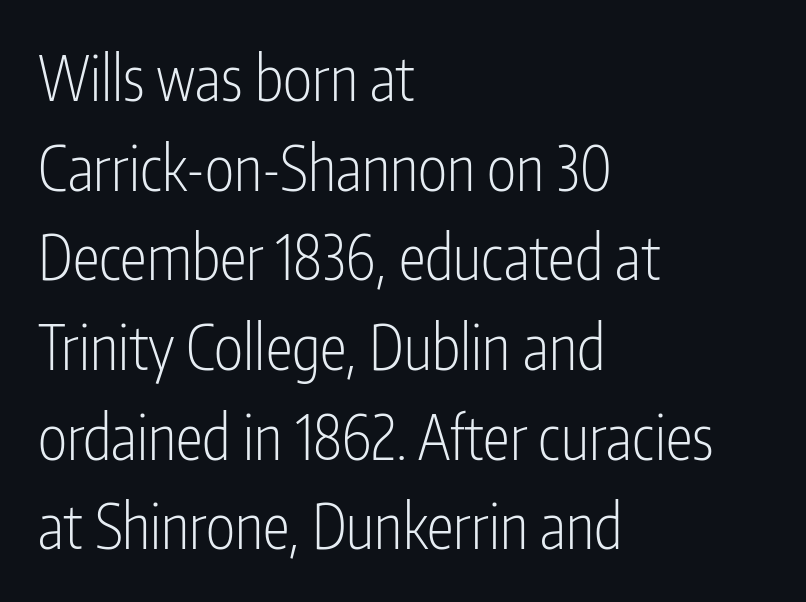
The lettering stays uniformly vertical, giving the passage a roman look. What's the leading like? Ordinary, nothing unusual. The type is set solid horizontally, with unmodified tracking. These lines are rendered in a variable-pitch font. The paragraph shown leans on its left margin.
